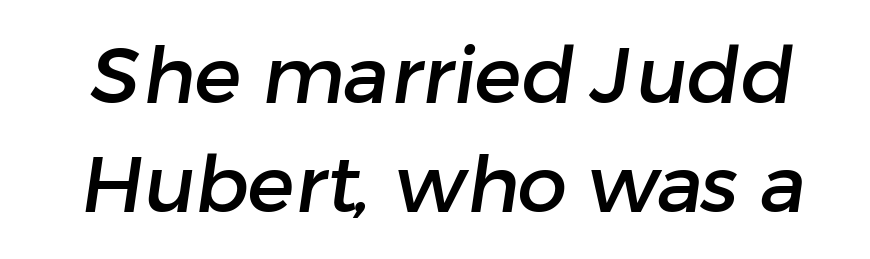
Q: Is the typeface a serif or a sans-serif typeface? A: Sans-serif.
Q: Is the text underlined? A: No.
Q: Is the spacing between letters normal or unusually wide? A: Normal.
Q: Is the spacing between lines tight, normal or loose? A: Normal.
Q: Width (condensed, normal, or wide)? A: Normal.
Q: Stroke contrast? A: Low.
Q: x-height? A: Medium.
Q: Monospaced? A: No.
